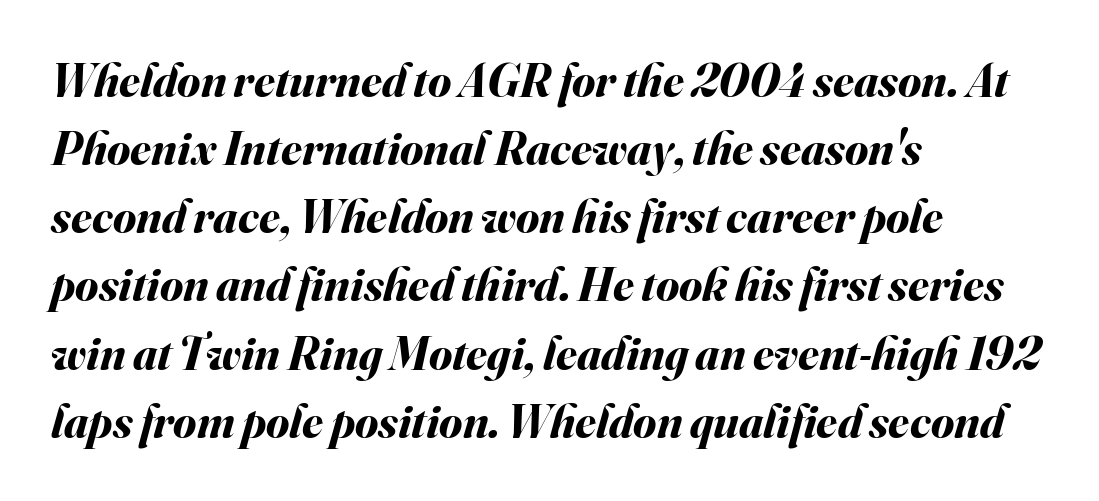
Q: Is the text bold? A: Yes.
Q: Is the text italic (slanted)? A: Yes, it leans right by about 16 degrees.
Q: Is the text underlined? A: No.
Q: How is the paragraph aligned? A: Left-aligned.
Q: Is the spacing between letters normal or unusually wide? A: Normal.
Q: Is the spacing between lines tight, normal or loose? A: Normal.
Q: Width (condensed, normal, or wide)? A: Normal.
Q: Stroke contrast? A: Medium.
Q: x-height? A: Small.
Q: Monospaced? A: No.
